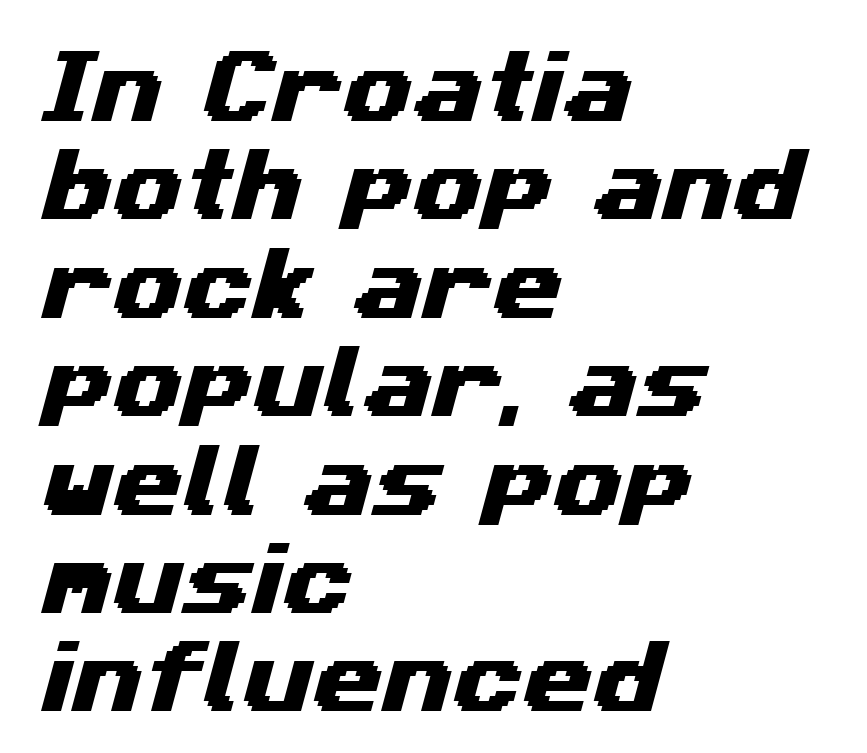
The image shows 80 px wide sans-serif type; set left-aligned, line spacing 1.23x, normal letter spacing, not underlined; medium stroke contrast and a medium x-height.
